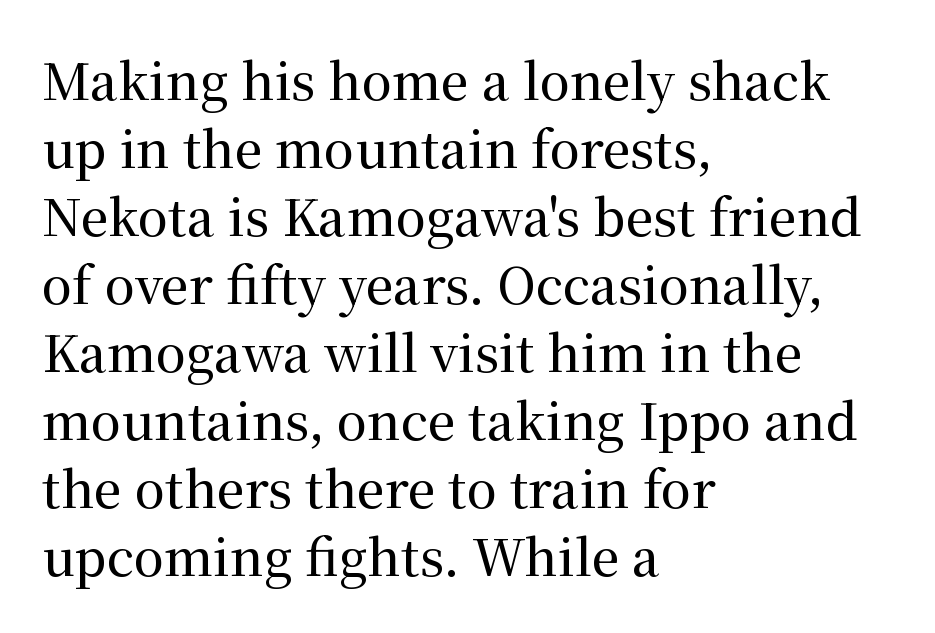
Q: Is the text italic (slanted)? A: No, it is upright.
Q: Is the typeface a serif or a sans-serif typeface? A: Serif.
Q: Is the text underlined? A: No.
Q: How is the paragraph aligned? A: Left-aligned.
Q: Is the spacing between letters normal or unusually wide? A: Normal.
Q: Is the spacing between lines tight, normal or loose? A: Normal.
Q: Width (condensed, normal, or wide)? A: Normal.
Q: Stroke contrast? A: Medium.
Q: x-height? A: Medium.
Q: Monospaced? A: No.
